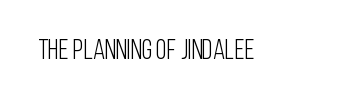
The area under the type is left untouched. The type sits square on the baseline with zero lean. The strokes carry an ordinary text weight at most. Unlike a traditional serif, this face leaves its strokes unadorned. The rendering keeps characters at their native spacing. The face used here is proportionally spaced, like ordinary book or web type.
